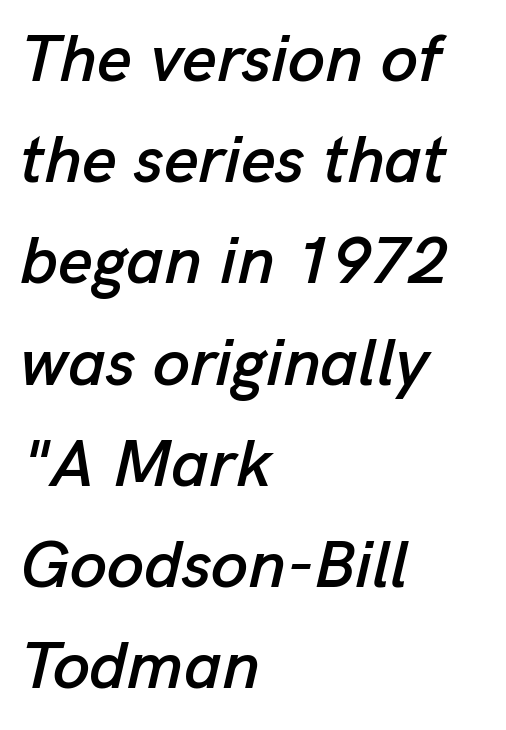
Q: Is the text italic (slanted)? A: Yes, it leans right by about 13 degrees.
Q: Is the text underlined? A: No.
Q: How is the paragraph aligned? A: Left-aligned.
Q: Is the spacing between letters normal or unusually wide? A: Normal.
Q: Is the spacing between lines tight, normal or loose? A: Normal.
Q: Width (condensed, normal, or wide)? A: Normal.
Q: Stroke contrast? A: Low.
Q: x-height? A: Medium.
Q: Monospaced? A: No.
